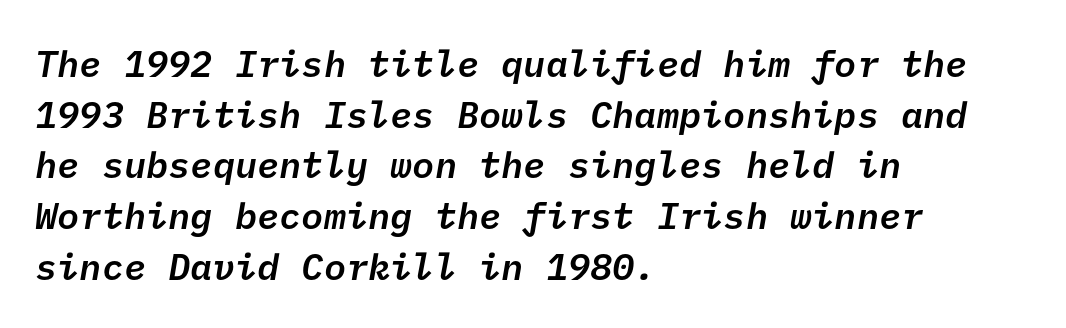
Leftover space on each line is placed entirely after the last word. The passage shown is semibold, sitting just below true bold. The passage shown has conventional tracking throughout. The rows are spaced the way most documents space them. Descenders hang freely into open space. Type style note: lacks serifs.
